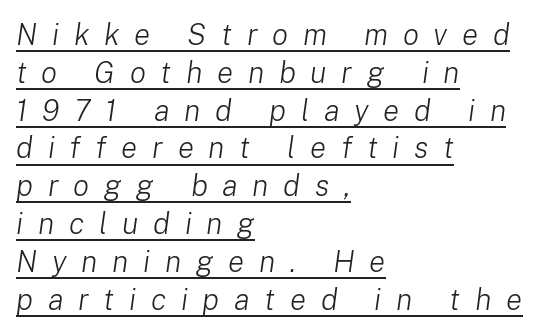
{"italic": "yes", "lean": "right", "slant_degrees": 8, "bold": "no", "weight": "light", "width": "normal", "stroke_contrast": "low", "x_height": "medium", "monospaced": "no", "underline": "yes", "align": "left", "line_spacing": "normal", "line_spacing_ratio": 1.26, "letter_spacing": "wide", "letter_spacing_em": 0.49, "glyph_px": 30}
